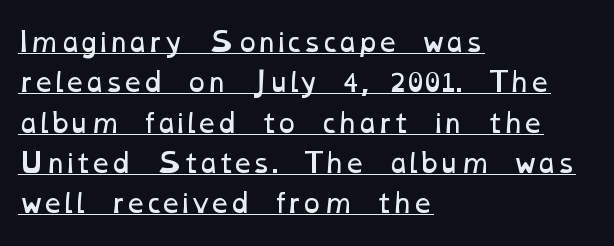
{"bold": "no", "underline": "yes", "align": "left", "line_spacing": "normal", "line_spacing_ratio": 1.55, "letter_spacing": "normal", "letter_spacing_em": 0.0, "glyph_px": 26}
